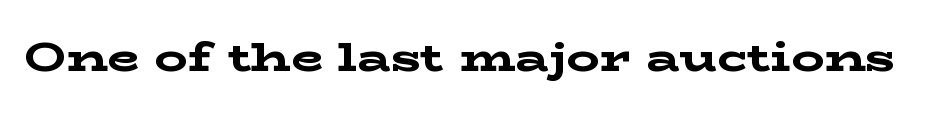
Q: Is the text bold? A: Yes.
Q: Is the text italic (slanted)? A: No, it is upright.
Q: Is the typeface a serif or a sans-serif typeface? A: Serif.
Q: Is the text underlined? A: No.
Q: Is the spacing between letters normal or unusually wide? A: Normal.
Q: Width (condensed, normal, or wide)? A: Wide.
Q: Stroke contrast? A: Low.
Q: x-height? A: Medium.
Q: Monospaced? A: No.
